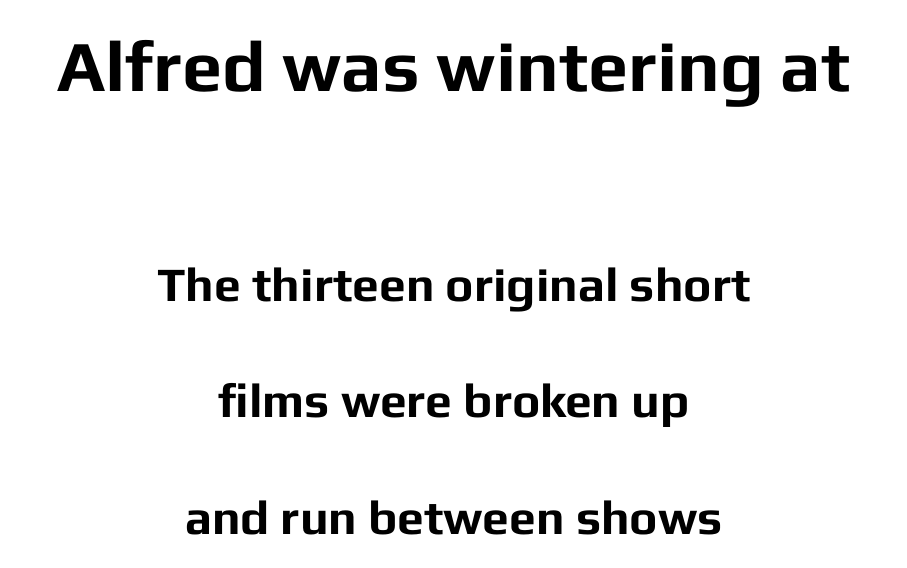
{"serif": "no", "italic": "no", "bold": "yes", "weight": "bold", "width": "normal", "stroke_contrast": "low", "x_height": "medium", "monospaced": "no", "underline": "no", "align": "center", "line_spacing": "loose", "line_spacing_ratio": 2.43, "letter_spacing": "normal", "letter_spacing_em": 0.0, "larger_block": "first", "size_ratio": 1.5, "glyph_px": 72}
